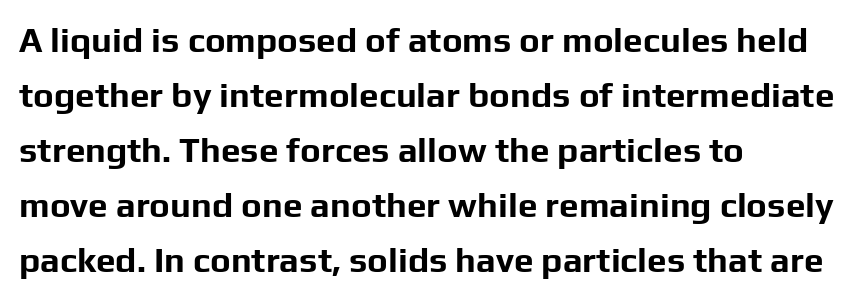
The image shows 35 px bold sans-serif type, upright; set left-aligned, normal line spacing (1.57x), normal letter spacing, not underlined; low stroke contrast and a medium x-height.
